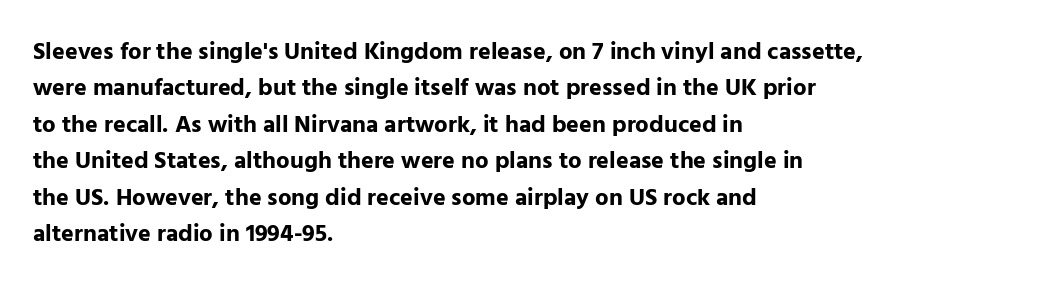
The designer left line spacing at the default. The horizontal fit of the characters is conventional and even. The specimen reads as upright at a glance. The passage shown is not underscored anywhere. The letters are bold, with thick, heavy strokes.
